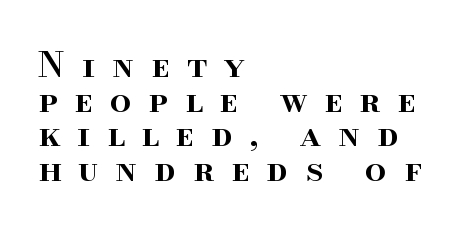
{"serif": "yes", "italic": "no", "bold": "semi", "weight": "semibold", "width": "normal", "stroke_contrast": "high", "x_height": "small", "monospaced": "no", "underline": "no", "align": "left", "line_spacing": "tight", "line_spacing_ratio": 1.02, "letter_spacing": "wide", "letter_spacing_em": 0.49, "glyph_px": 34}
